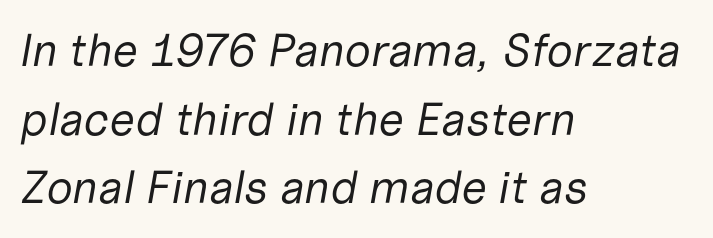
Q: Is the text bold? A: No.
Q: Is the text italic (slanted)? A: Yes, it leans right by about 10 degrees.
Q: Is the text underlined? A: No.
Q: How is the paragraph aligned? A: Left-aligned.
Q: Is the spacing between letters normal or unusually wide? A: Normal.
Q: Is the spacing between lines tight, normal or loose? A: Normal.
Q: Width (condensed, normal, or wide)? A: Normal.
Q: Stroke contrast? A: Low.
Q: x-height? A: Medium.
Q: Monospaced? A: No.
